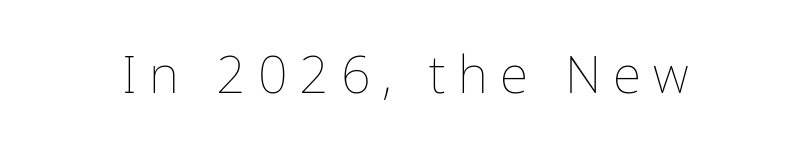
Q: Is the text bold? A: No.
Q: Is the text italic (slanted)? A: No, it is upright.
Q: Is the text underlined? A: No.
Q: Is the spacing between letters normal or unusually wide? A: Unusually wide.
Q: Width (condensed, normal, or wide)? A: Normal.
Q: Stroke contrast? A: Low.
Q: x-height? A: Medium.
Q: Monospaced? A: No.
